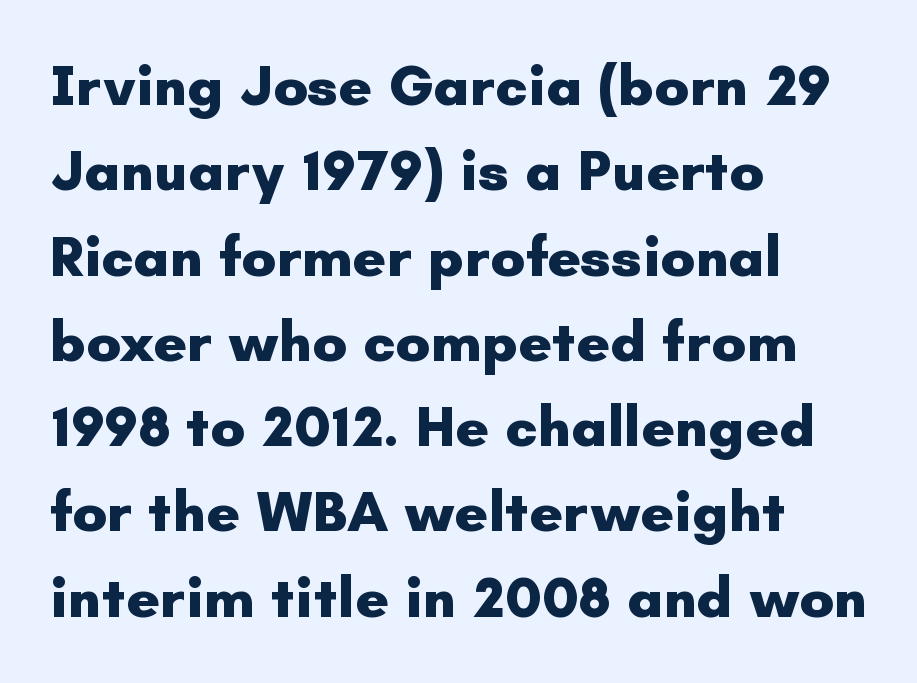
The passage shown is not underscored anywhere. Strong, thick strokes mark this as bold type. The face used here is a sans, in the tradition of grotesques and geometrics. Nobody touched the tracking dial on this one. Italic? Not at all — the glyphs are vertical. Typeset ragged right — the left edge is the straight one.
